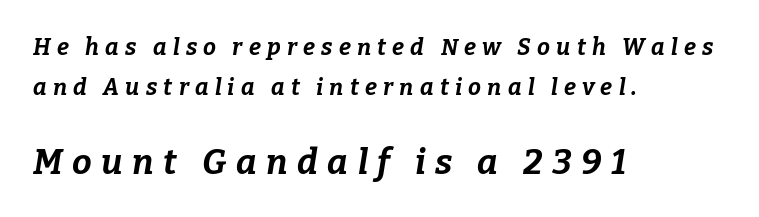
Q: Is the text bold? A: Yes.
Q: Is the text italic (slanted)? A: Yes, it leans right by about 9 degrees.
Q: Is the text underlined? A: No.
Q: How is the paragraph aligned? A: Left-aligned.
Q: Is the spacing between letters normal or unusually wide? A: Unusually wide.
Q: Which block of text is set in a larger size, the first (top) or the second (bottom)? A: The second (bottom) one.
Q: Width (condensed, normal, or wide)? A: Normal.
Q: Stroke contrast? A: Low.
Q: x-height? A: Medium.
Q: Monospaced? A: No.
